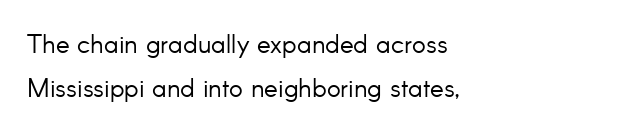
Characters follow at the spacing the type designer built in. A light-to-regular cut is what we see here. Is there any slant? The stems are plumb. Line starts are locked; line ends wander. Anything drawn beneath the words? Only blank space.
